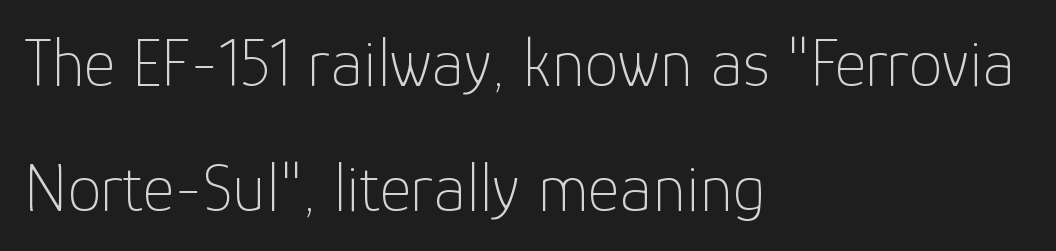
This is roman type, the default non-slanted kind. Anything drawn beneath the words? Only blank space. The typesetting does not lean heavy: it is not bold. This sample uses a sans-serif face. The gaps between neighbouring characters are ordinary and unremarkable.
